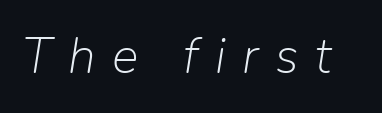
The passage shown is typed in a proportional face where columns would drift. Looking at the ascenders, they clearly lean. No chunkiness to these letters — they're not bold. The rendering inserts visible extra space after every character. A bare baseline throughout the passage.
